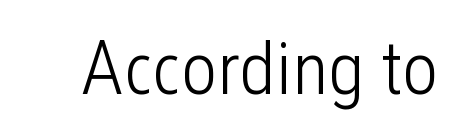
Decoration check: the copy has no underline. The lettering stays uniformly vertical, giving the passage a roman look. Spacing verdict: proportional, widths tailored to each character. The tracking reads as untouched default to a designer's eye.
